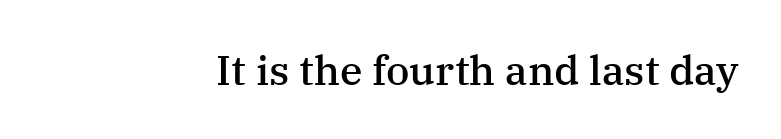
Q: Is the text bold? A: Semi-bold.
Q: Is the text italic (slanted)? A: No, it is upright.
Q: Is the typeface a serif or a sans-serif typeface? A: Serif.
Q: Is the text underlined? A: No.
Q: How is the paragraph aligned? A: Right-aligned.
Q: Is the spacing between letters normal or unusually wide? A: Normal.
Q: Width (condensed, normal, or wide)? A: Normal.
Q: Stroke contrast? A: Medium.
Q: x-height? A: Medium.
Q: Monospaced? A: No.
